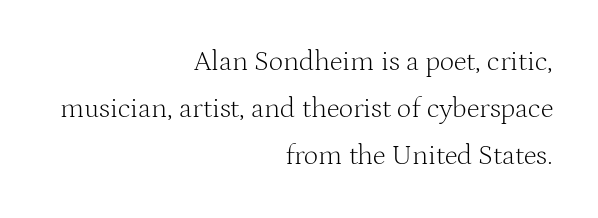
{"serif": "yes", "italic": "no", "bold": "no", "weight": "light", "width": "normal", "stroke_contrast": "medium", "x_height": "medium", "monospaced": "no", "underline": "no", "align": "right", "line_spacing": "normal", "line_spacing_ratio": 1.68, "letter_spacing": "normal", "letter_spacing_em": 0.0, "glyph_px": 28}
